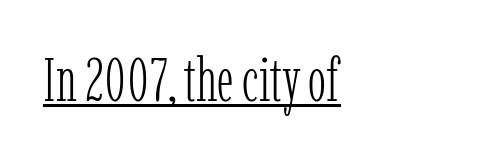
The image shows 61 px light, condensed serif type, upright; set left-aligned, normal letter spacing, underlined; low stroke contrast and a medium x-height.
